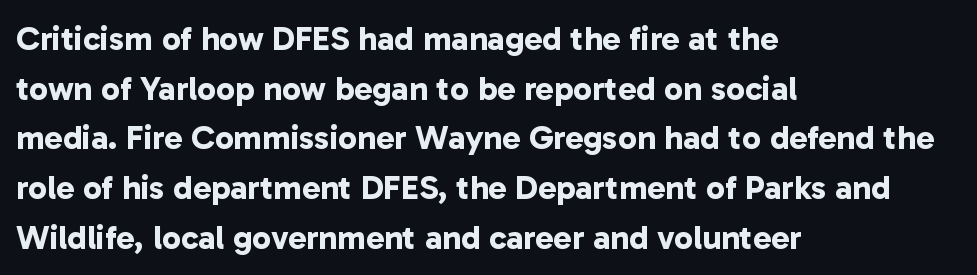
{"serif": "no", "bold": "yes", "weight": "bold", "width": "normal", "stroke_contrast": "low", "x_height": "medium", "monospaced": "no", "underline": "no", "align": "left", "line_spacing": "normal", "line_spacing_ratio": 1.46, "letter_spacing": "normal", "letter_spacing_em": 0.0, "glyph_px": 34}
